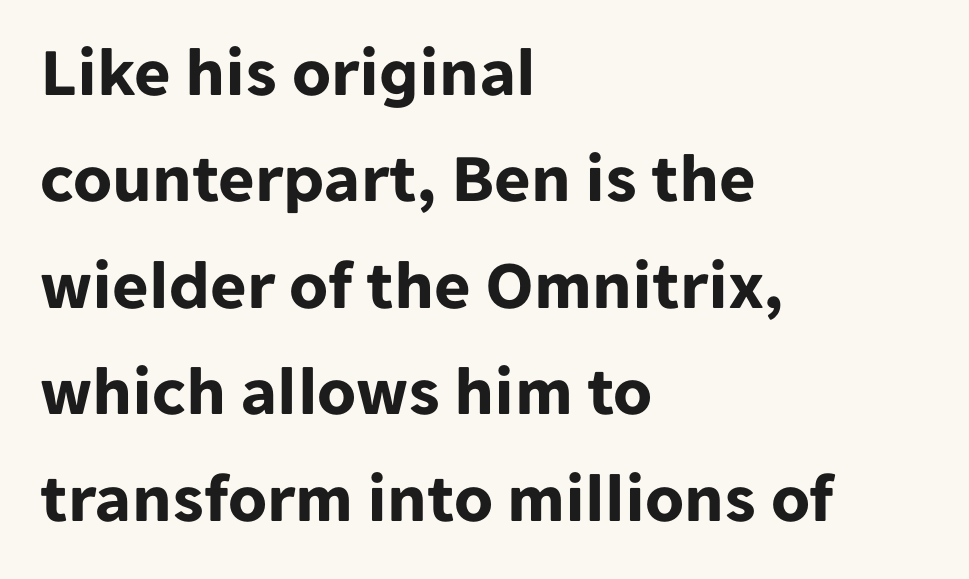
Q: Is the text bold? A: Yes.
Q: Is the text italic (slanted)? A: No, it is upright.
Q: Is the typeface a serif or a sans-serif typeface? A: Sans-serif.
Q: Is the text underlined? A: No.
Q: How is the paragraph aligned? A: Left-aligned.
Q: Is the spacing between letters normal or unusually wide? A: Normal.
Q: Is the spacing between lines tight, normal or loose? A: Normal.
Q: Width (condensed, normal, or wide)? A: Normal.
Q: Stroke contrast? A: Low.
Q: x-height? A: Medium.
Q: Monospaced? A: No.
